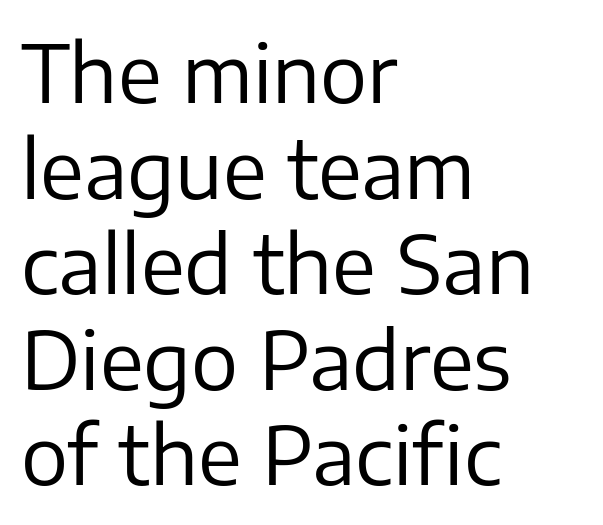
The image shows 79 px regular-weight sans-serif type, upright; set left-aligned, line spacing 1.21x, normal letter spacing, not underlined; low stroke contrast and a medium x-height.
